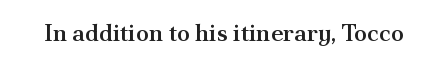
{"italic": "no", "bold": "semi", "underline": "no", "letter_spacing": "normal", "letter_spacing_em": 0.0, "glyph_px": 24}
